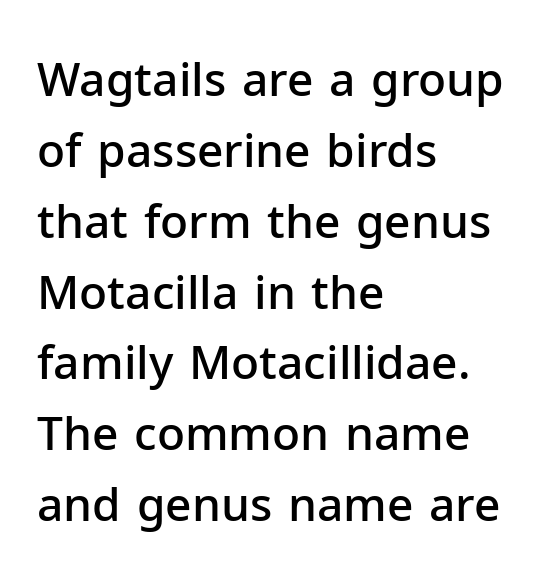
The image shows 46 px semibold sans-serif type, upright; set left-aligned, normal line spacing (1.54x), normal letter spacing, not underlined; low stroke contrast and a medium x-height.
